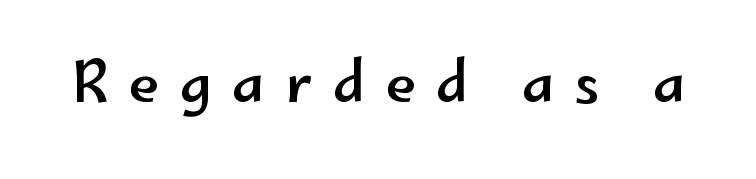
Honestly, the letter spacing is so wide it's the main thing you notice. A typesetter would call this proportional, since set widths differ per character. The characters display no serif detailing; their extremities are plain. The font's upright variant was chosen for this text. The foot of each line stays bare and open.
